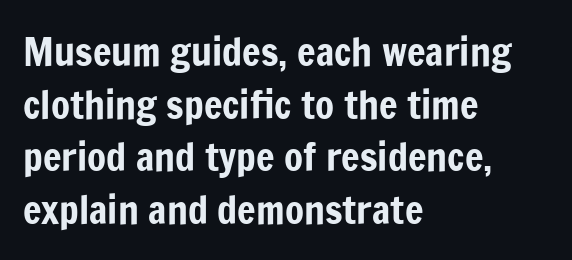
{"serif": "no", "italic": "no", "width": "condensed", "stroke_contrast": "low", "x_height": "medium", "monospaced": "no", "underline": "no", "align": "left", "line_spacing": "normal", "line_spacing_ratio": 1.35, "letter_spacing": "normal", "letter_spacing_em": 0.0, "glyph_px": 39}
